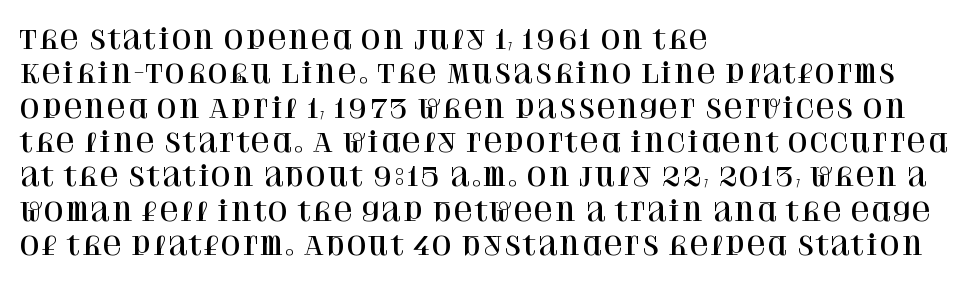
{"italic": "no", "underline": "no", "align": "left", "line_spacing": "normal", "line_spacing_ratio": 1.32, "letter_spacing": "normal", "letter_spacing_em": 0.0, "glyph_px": 26}
